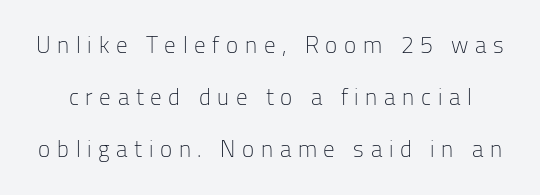
The image shows 23 px text type, upright; set loose line spacing (2.27x), unusually wide letter spacing (+0.29 em), not underlined.
